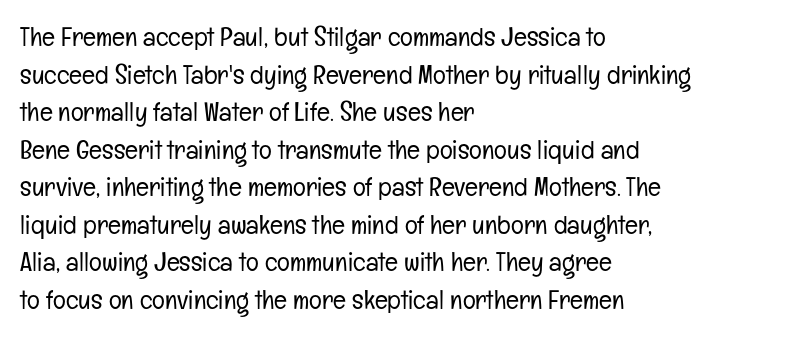
The image shows 27 px text type, upright; set left-aligned, normal line spacing (1.39x), normal letter spacing, not underlined.
